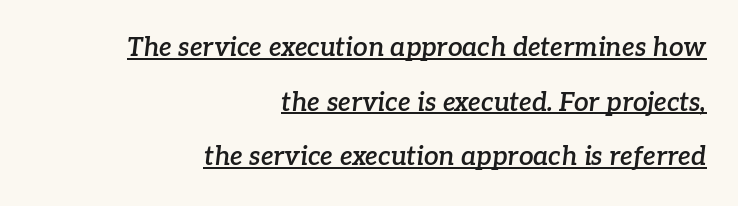
Q: Is the text bold? A: Semi-bold.
Q: Is the text italic (slanted)? A: Yes, it leans right by about 7 degrees.
Q: Is the text underlined? A: Yes.
Q: How is the paragraph aligned? A: Right-aligned.
Q: Is the spacing between letters normal or unusually wide? A: Normal.
Q: Is the spacing between lines tight, normal or loose? A: Loose.
